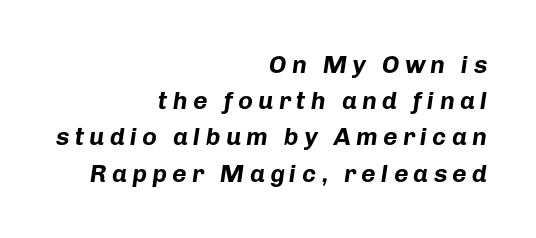
Where is the straight margin? On the right. This sample uses an oblique cut, with every glyph tilted off the vertical. Students, note that the glyphs here are deliberately spaced far apart. The letters are bold, with thick, heavy strokes. Has an underline been added? It has not. Notice how descenders clear the ascenders below comfortably — that's standard leading.
